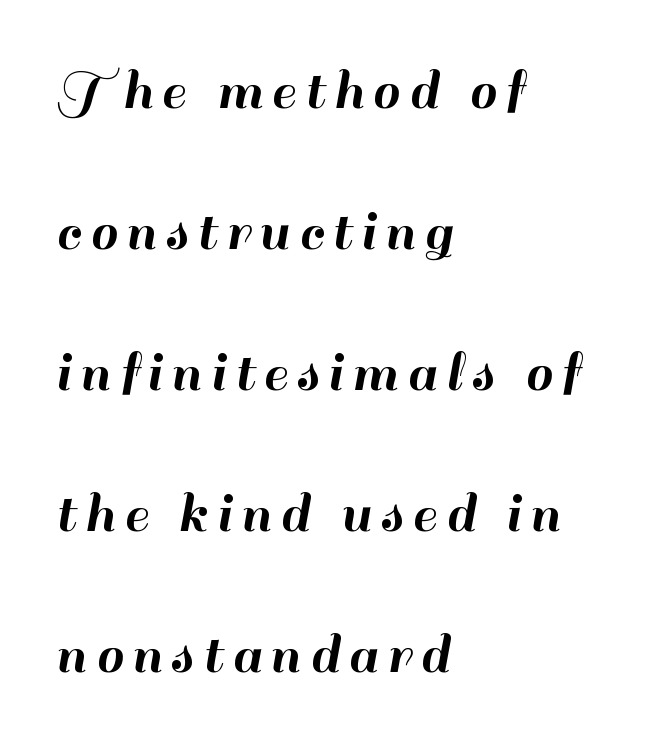
Q: Is the text italic (slanted)? A: Yes.
Q: Is the typeface a serif or a sans-serif typeface? A: Sans-serif.
Q: Is the text underlined? A: No.
Q: How is the paragraph aligned? A: Left-aligned.
Q: Is the spacing between lines tight, normal or loose? A: Loose.
Q: Width (condensed, normal, or wide)? A: Normal.
Q: Stroke contrast? A: High.
Q: x-height? A: Small.
Q: Monospaced? A: No.
